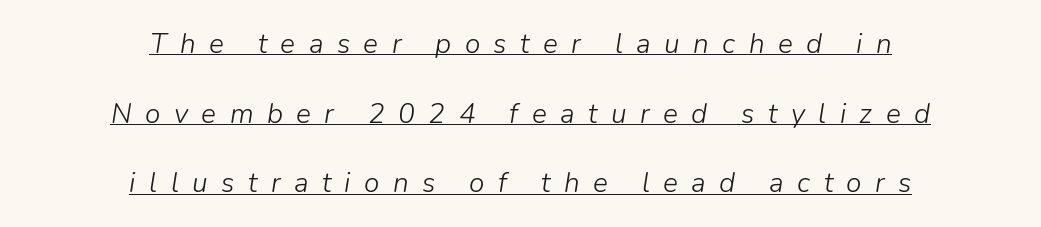
Q: Is the text bold? A: No.
Q: Is the text italic (slanted)? A: Yes, it leans right by about 9 degrees.
Q: Is the text underlined? A: Yes.
Q: How is the paragraph aligned? A: Centered.
Q: Is the spacing between letters normal or unusually wide? A: Unusually wide.
Q: Is the spacing between lines tight, normal or loose? A: Loose.
Q: Width (condensed, normal, or wide)? A: Normal.
Q: Stroke contrast? A: Low.
Q: x-height? A: Medium.
Q: Monospaced? A: No.
